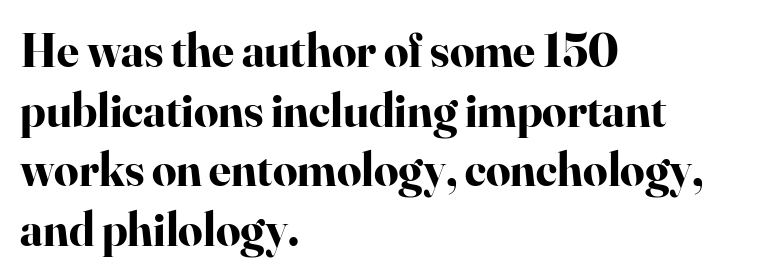
Decoration check: the copy has no underline. What kind of face is this? One with serifs. As a designer I'd log this as weight 700, bold. The line texture is even and compact thanks to regular tracking. The passage is arranged the way most books set body copy — flush left.
